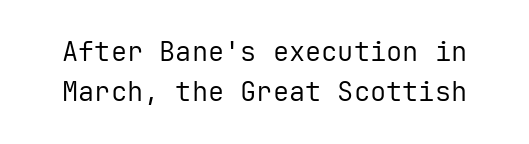
{"italic": "no", "bold": "no", "underline": "no", "line_spacing": "normal", "line_spacing_ratio": 1.5, "letter_spacing": "normal", "letter_spacing_em": 0.0, "glyph_px": 27}
